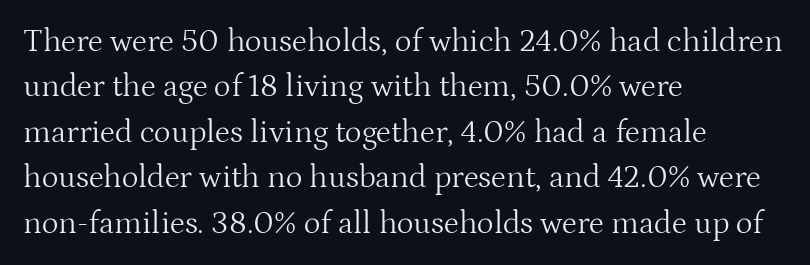
Q: Is the text bold? A: No.
Q: Is the text italic (slanted)? A: No, it is upright.
Q: Is the typeface a serif or a sans-serif typeface? A: Serif.
Q: Is the text underlined? A: No.
Q: How is the paragraph aligned? A: Left-aligned.
Q: Is the spacing between letters normal or unusually wide? A: Normal.
Q: Is the spacing between lines tight, normal or loose? A: Normal.
Q: Width (condensed, normal, or wide)? A: Normal.
Q: Stroke contrast? A: Medium.
Q: x-height? A: Medium.
Q: Monospaced? A: No.
